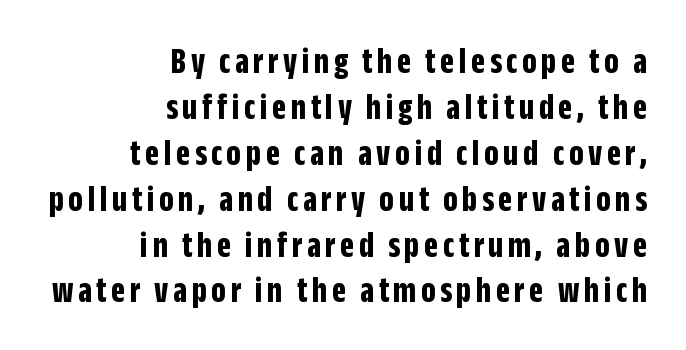
This sample uses an upright cut, with every glyph sitting square on the baseline. Nothing sits at the stroke ends, so this counts as sans-serif. The lines are quadded right. Note the varied advance widths — an 'i' is clearly narrower than an 'm'. Each glyph is drawn with heavy, bold strokes. The words here are not underlined.
